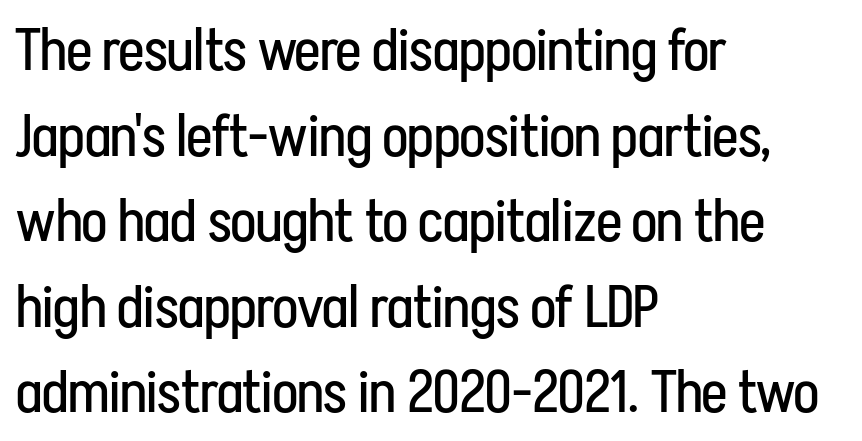
The image shows 59 px regular-weight, condensed sans-serif type, upright; set left-aligned, normal line spacing (1.45x), normal letter spacing, not underlined; low stroke contrast and a medium x-height.
